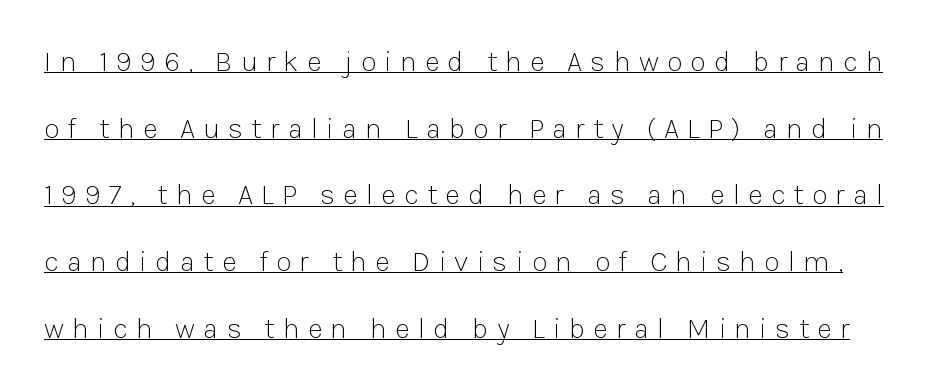
Is the letter spacing exaggerated? Yes — the characters are pushed far apart. Leading: increased. Characters remain perfectly vertical along every line. The sample's only ornament is a line tracing under the words. Is this a fixed-width face? No — the glyphs have proportional, varying widths.
